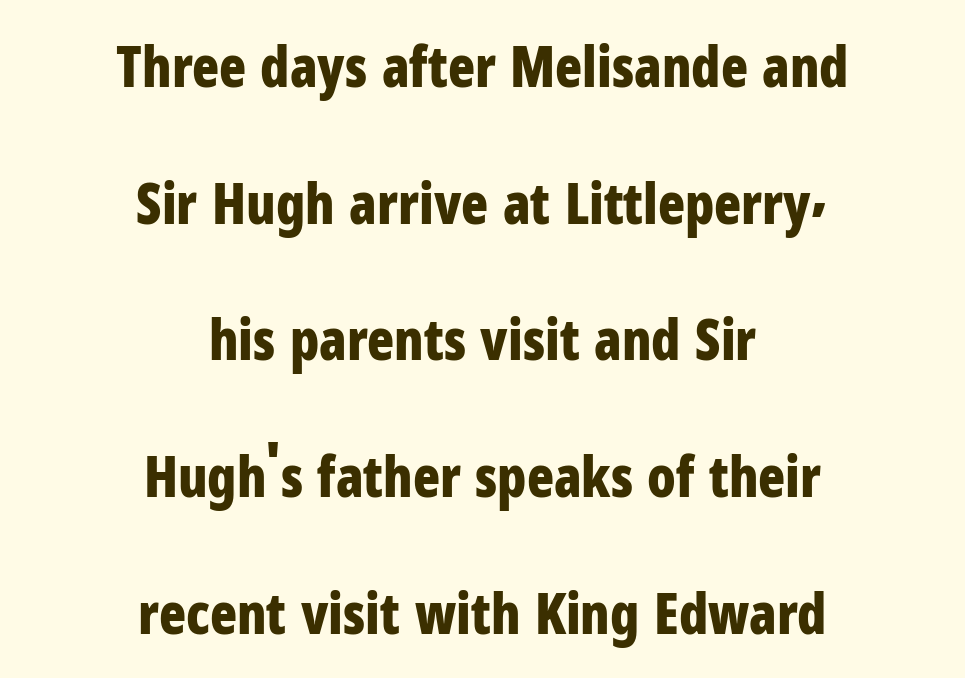
The image shows 56 px bold, condensed sans-serif type, upright; set centered, loose line spacing (2.44x), normal letter spacing, not underlined; low stroke contrast and a medium x-height.
